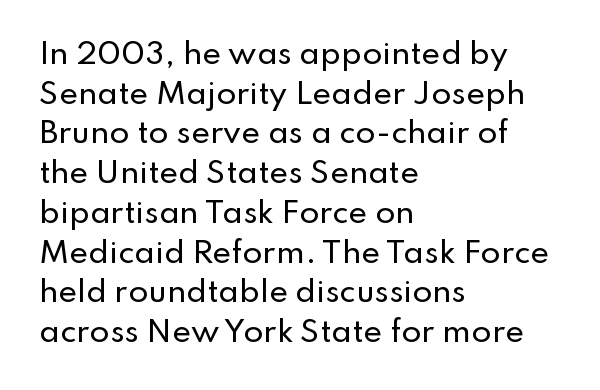
The image shows 29 px sans-serif type, upright; set left-aligned, normal line spacing (1.37x), normal letter spacing, not underlined; low stroke contrast and a small x-height.
